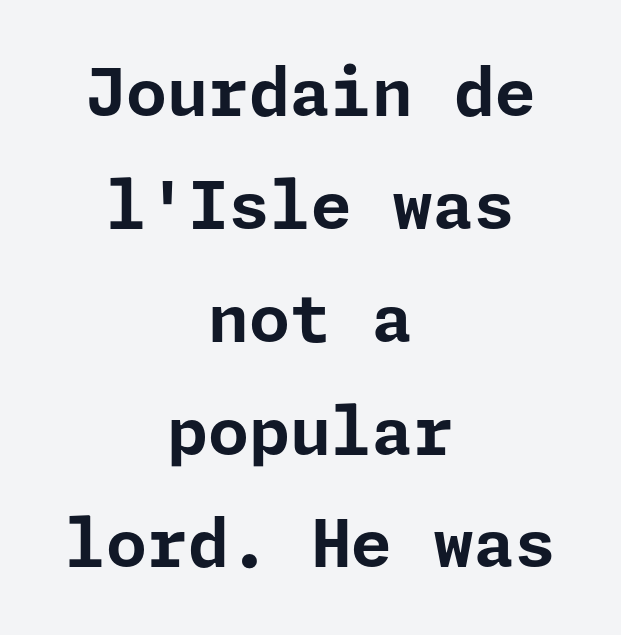
The image shows 66 px bold sans-serif type, upright; set centered, line spacing 1.71x, normal letter spacing, not underlined; low stroke contrast and a medium x-height.
